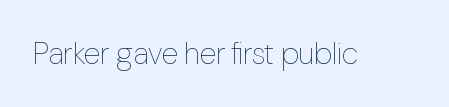
Q: Is the text bold? A: No.
Q: Is the text italic (slanted)? A: No, it is upright.
Q: Is the text underlined? A: No.
Q: Is the spacing between letters normal or unusually wide? A: Normal.
Q: Width (condensed, normal, or wide)? A: Condensed.
Q: Stroke contrast? A: Low.
Q: x-height? A: Medium.
Q: Monospaced? A: No.
